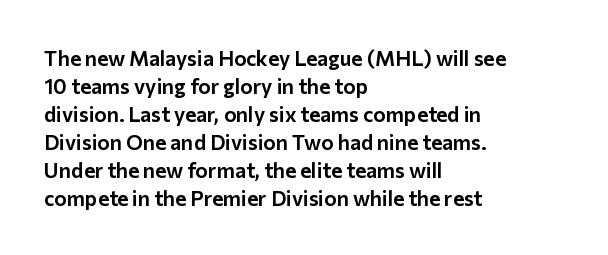
Q: Is the text italic (slanted)? A: No, it is upright.
Q: Is the text underlined? A: No.
Q: How is the paragraph aligned? A: Left-aligned.
Q: Is the spacing between letters normal or unusually wide? A: Normal.
Q: Is the spacing between lines tight, normal or loose? A: Normal.
